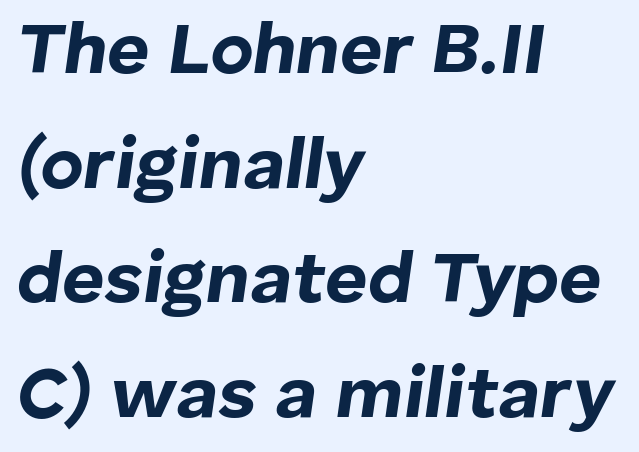
Q: Is the text bold? A: Yes.
Q: Is the text italic (slanted)? A: Yes, it leans right by about 8 degrees.
Q: Is the text underlined? A: No.
Q: How is the paragraph aligned? A: Left-aligned.
Q: Is the spacing between letters normal or unusually wide? A: Normal.
Q: Is the spacing between lines tight, normal or loose? A: Normal.
Q: Width (condensed, normal, or wide)? A: Normal.
Q: Stroke contrast? A: Low.
Q: x-height? A: Medium.
Q: Monospaced? A: No.
